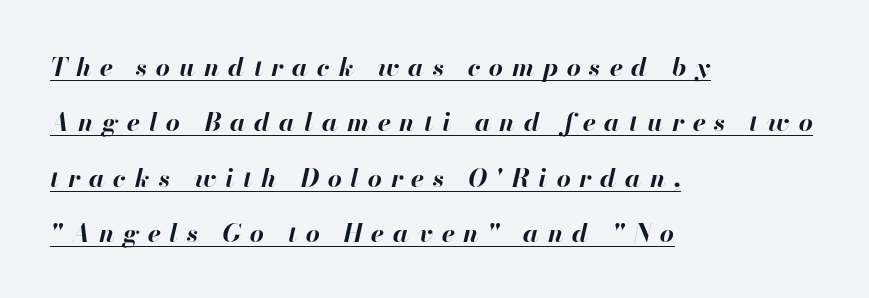
The image shows 25 px bold type, italic (leaning right); set left-aligned, loose line spacing (2.22x), unusually wide letter spacing (+0.35 em), underlined.
